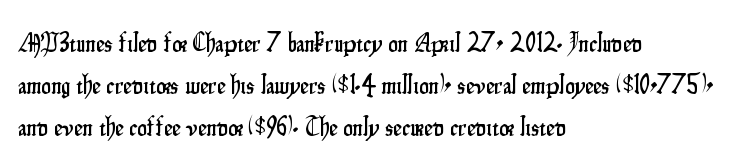
Quick note: underline off. The typesetter chose a ragged-right arrangement here. Posture: straight, roman, zero tilt. Leading: standard. Words appear dense and cohesive because spacing is normal.
